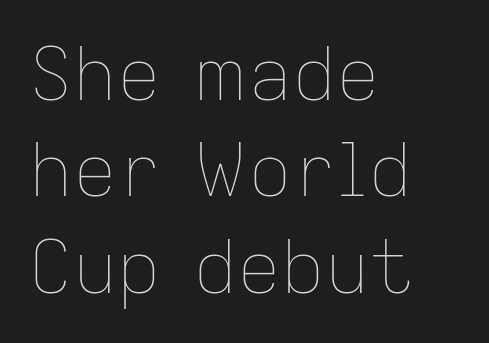
{"italic": "no", "bold": "no", "weight": "thin", "width": "normal", "stroke_contrast": "low", "x_height": "medium", "monospaced": "no", "underline": "no", "align": "left", "line_spacing": "normal", "line_spacing_ratio": 1.32, "letter_spacing": "normal", "letter_spacing_em": 0.0, "glyph_px": 73}
